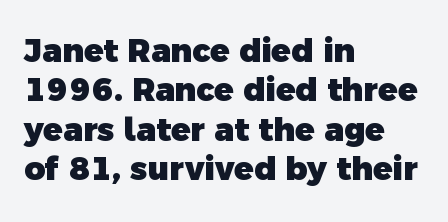
{"serif": "no", "bold": "yes", "weight": "heavy", "width": "normal", "x_height": "medium", "monospaced": "no", "underline": "no", "align": "left", "line_spacing_ratio": 1.23, "letter_spacing": "normal", "letter_spacing_em": 0.0, "glyph_px": 32}
